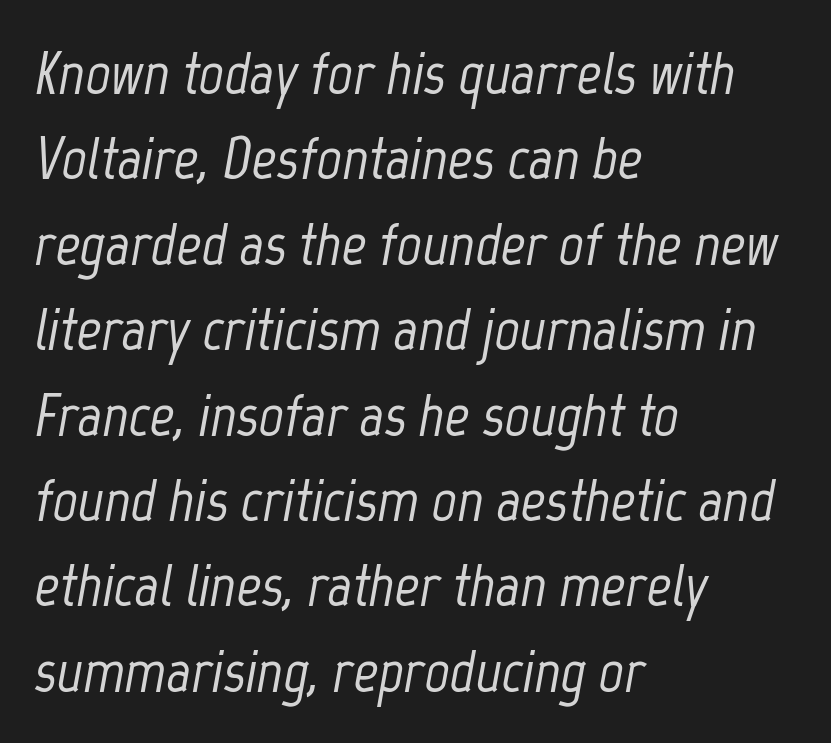
A typesetter would mark this as italic. Notice how the passage keeps a crisp vertical edge on the left only. Line spacing here is normal. Note the varied advance widths — an 'i' is clearly narrower than an 'm'.
